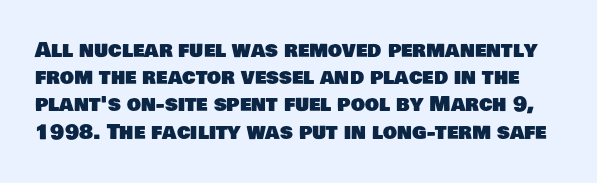
The image shows 20 px text type; set normal line spacing (1.36x), normal letter spacing, not underlined.
